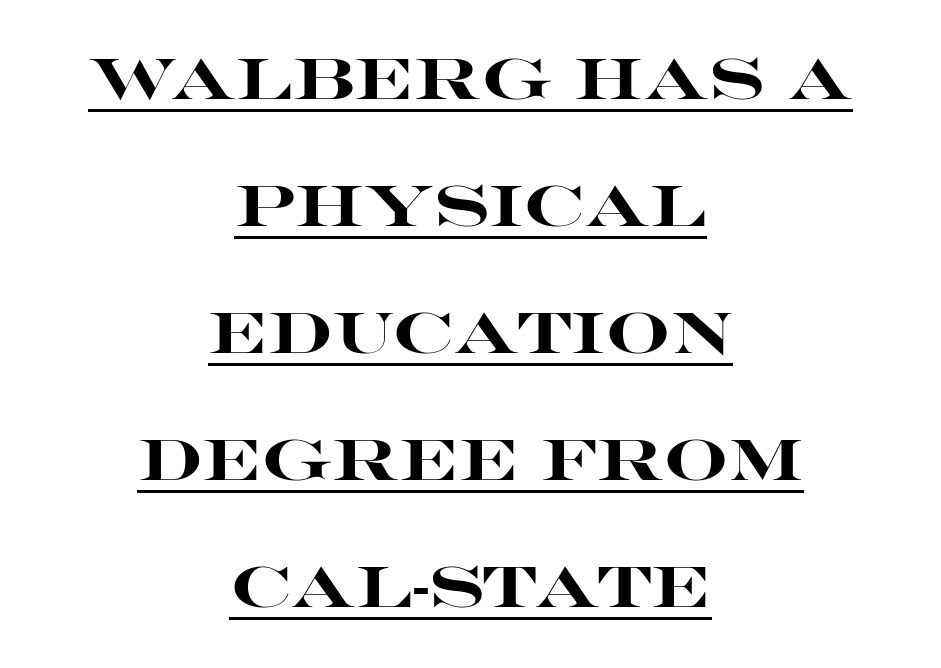
Reading down the block, each line starts at a different indent, mirrored at its end. Weight check: bold — yes, fully. The space between consecutive lines is lavish. Standard letterfit; no display-style spreading of the glyphs. A typographer would call this underscored text.
